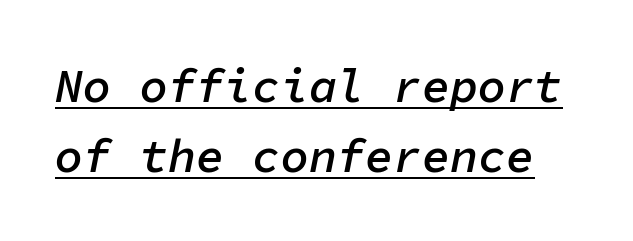
The image shows 47 px semibold type, italic (leaning right), monospaced; set normal line spacing (1.49x), normal letter spacing, underlined; low stroke contrast and a medium x-height.
